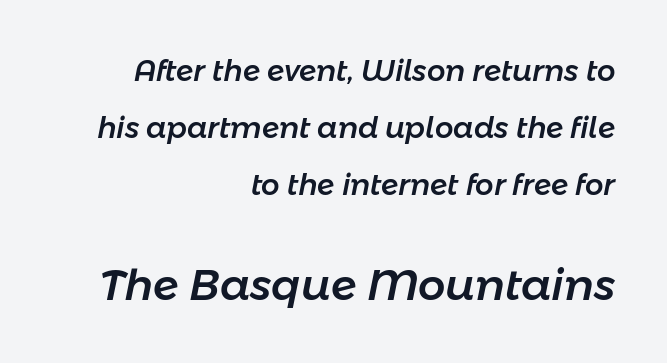
{"italic": "yes", "lean": "right", "slant_degrees": 11, "width": "normal", "stroke_contrast": "low", "x_height": "medium", "monospaced": "no", "underline": "no", "align": "right", "line_spacing": "loose", "line_spacing_ratio": 1.97, "letter_spacing": "normal", "letter_spacing_em": 0.0, "larger_block": "second", "size_ratio": 1.48, "glyph_px": 43}
